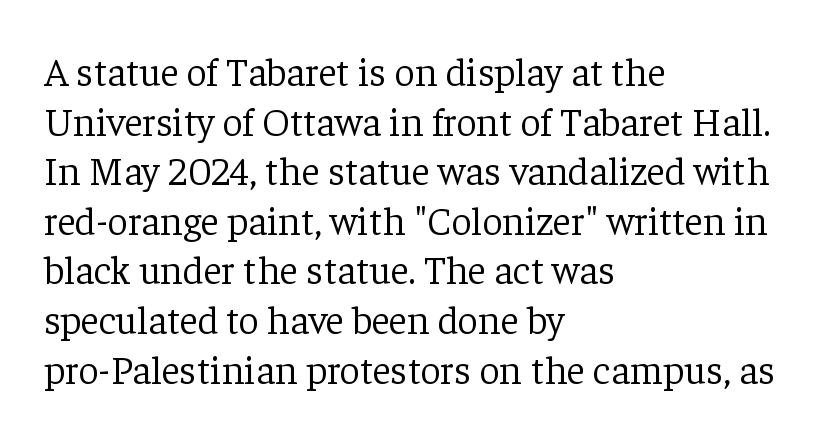
The image shows 40 px light serif type, upright; set left-aligned, line spacing 1.24x, normal letter spacing, not underlined; low stroke contrast and a medium x-height.
